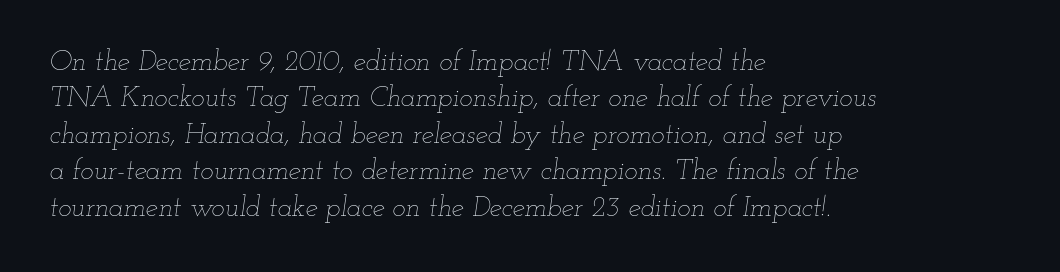
{"italic": "yes", "lean": "right", "slant_degrees": 12, "bold": "no", "weight": "thin", "width": "wide", "stroke_contrast": "low", "x_height": "small", "monospaced": "no", "underline": "no", "align": "left", "line_spacing": "normal", "line_spacing_ratio": 1.3, "letter_spacing": "normal", "letter_spacing_em": 0.0, "glyph_px": 28}
